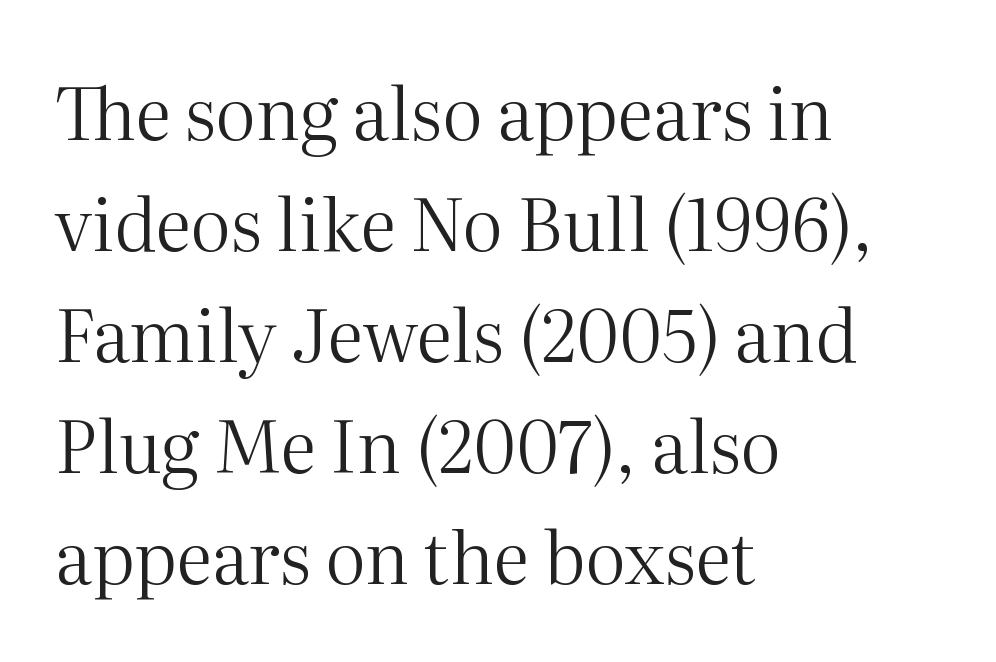
Q: Is the text bold? A: No.
Q: Is the text italic (slanted)? A: No, it is upright.
Q: Is the typeface a serif or a sans-serif typeface? A: Serif.
Q: Is the text underlined? A: No.
Q: How is the paragraph aligned? A: Left-aligned.
Q: Is the spacing between letters normal or unusually wide? A: Normal.
Q: Is the spacing between lines tight, normal or loose? A: Normal.
Q: Width (condensed, normal, or wide)? A: Normal.
Q: Stroke contrast? A: Medium.
Q: x-height? A: Medium.
Q: Monospaced? A: No.
